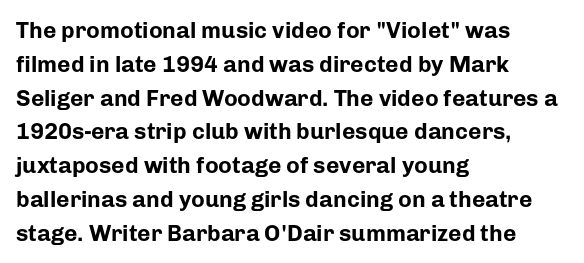
The image shows 23 px bold type, upright; set left-aligned, normal line spacing (1.47x), normal letter spacing, not underlined.
